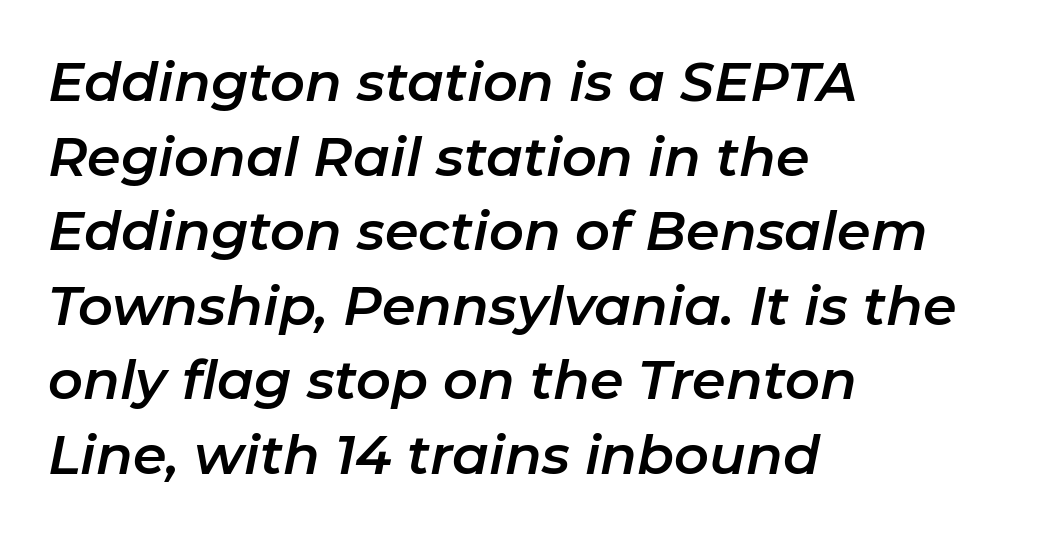
{"italic": "yes", "lean": "right", "slant_degrees": 11, "width": "normal", "stroke_contrast": "low", "x_height": "medium", "monospaced": "no", "underline": "no", "align": "left", "line_spacing": "normal", "line_spacing_ratio": 1.38, "letter_spacing": "normal", "letter_spacing_em": 0.0, "glyph_px": 54}
